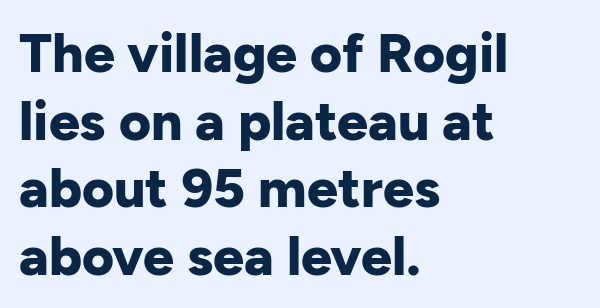
The image shows 55 px bold sans-serif type, upright; set left-aligned, line spacing 1.23x, normal letter spacing, not underlined; low stroke contrast and a medium x-height.
